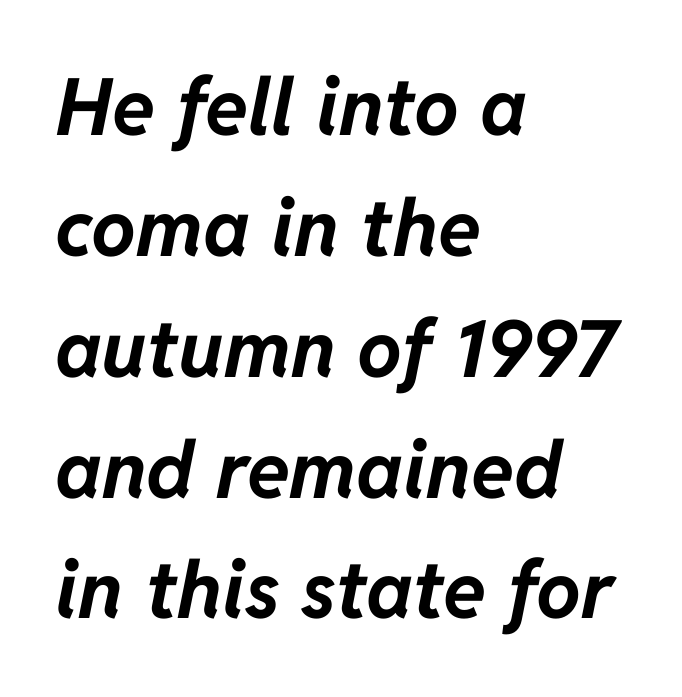
{"italic": "yes", "lean": "right", "slant_degrees": 11, "bold": "yes", "weight": "bold", "width": "normal", "stroke_contrast": "low", "x_height": "medium", "monospaced": "no", "underline": "no", "align": "left", "line_spacing": "normal", "line_spacing_ratio": 1.53, "letter_spacing": "normal", "letter_spacing_em": 0.0, "glyph_px": 79}
